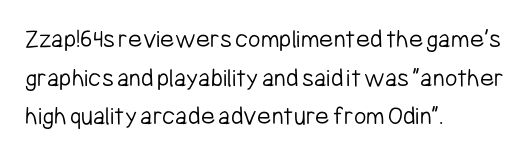
The image shows 27 px text type, upright; set left-aligned, normal line spacing (1.43x), normal letter spacing, not underlined.
